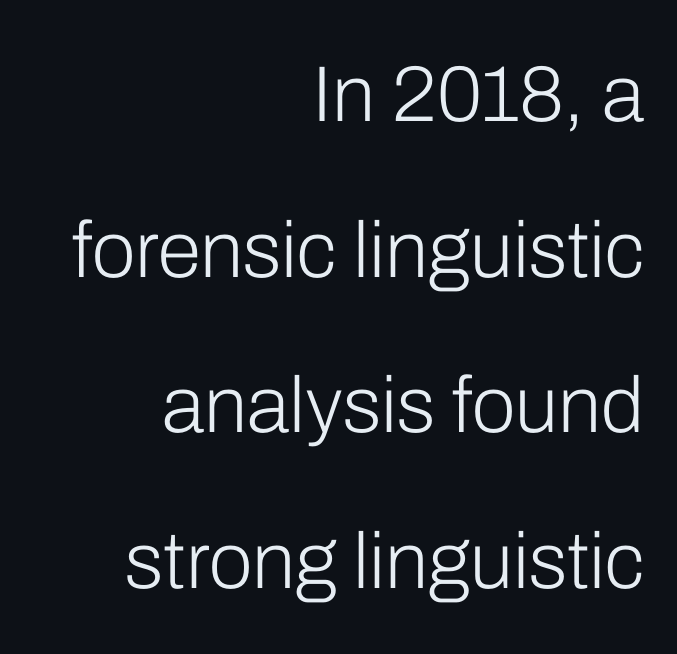
{"serif": "no", "italic": "no", "bold": "no", "weight": "light", "width": "normal", "stroke_contrast": "low", "x_height": "medium", "monospaced": "no", "underline": "no", "align": "right", "line_spacing": "loose", "line_spacing_ratio": 1.97, "letter_spacing": "normal", "letter_spacing_em": 0.0, "glyph_px": 79}
